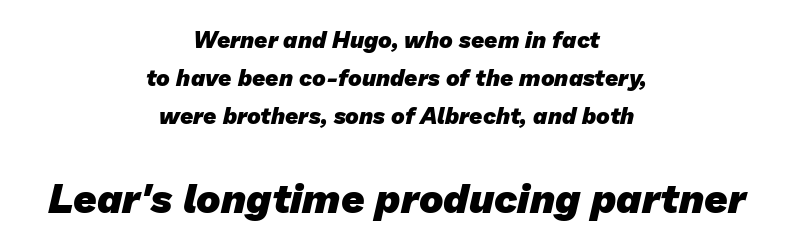
The image shows 41 px heavy sans-serif type; set centered, normal line spacing (1.65x), normal letter spacing, not underlined; the second (bottom) block is 1.78x larger; low stroke contrast and a medium x-height.
